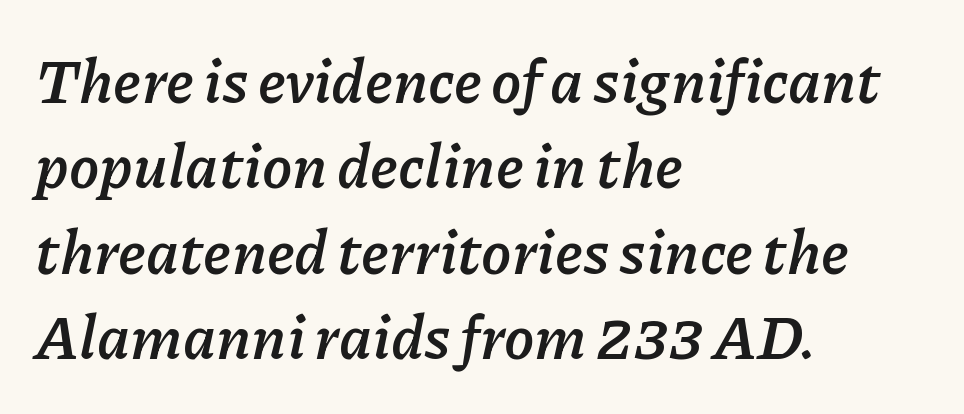
{"italic": "yes", "lean": "right", "slant_degrees": 11, "bold": "yes", "weight": "semibold", "width": "normal", "stroke_contrast": "low", "x_height": "medium", "monospaced": "no", "underline": "no", "align": "left", "line_spacing": "normal", "line_spacing_ratio": 1.4, "letter_spacing": "normal", "letter_spacing_em": 0.0, "glyph_px": 61}
